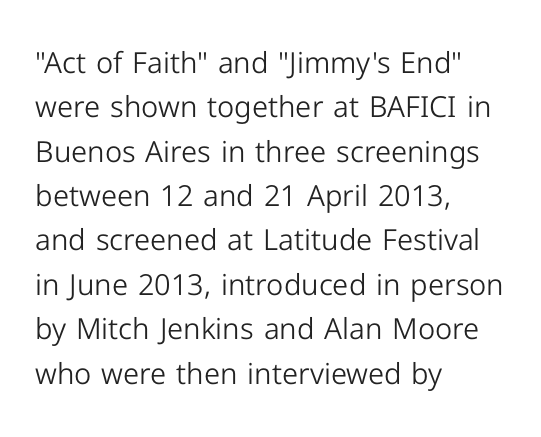
Characters remain perfectly vertical along every line. What kind of face is this? One without serifs — a sans. Short note: letters normally spaced. Nothing heavy about these letters — not bold at all.
